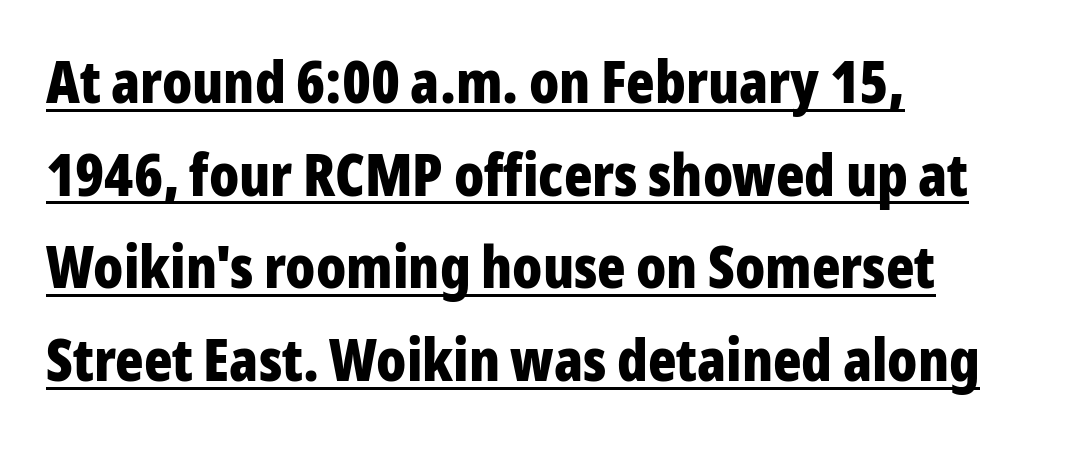
Nothing unusual about the tracking: characters are spaced as the font intends. The passage shown is emphatically bold. A sans-serif font was chosen for this passage. The face used here is proportionally spaced, like ordinary book or web type. You can tell it's not italic because the verticals are truly vertical. A continuous stroke trails under the words, as in a hyperlink.
